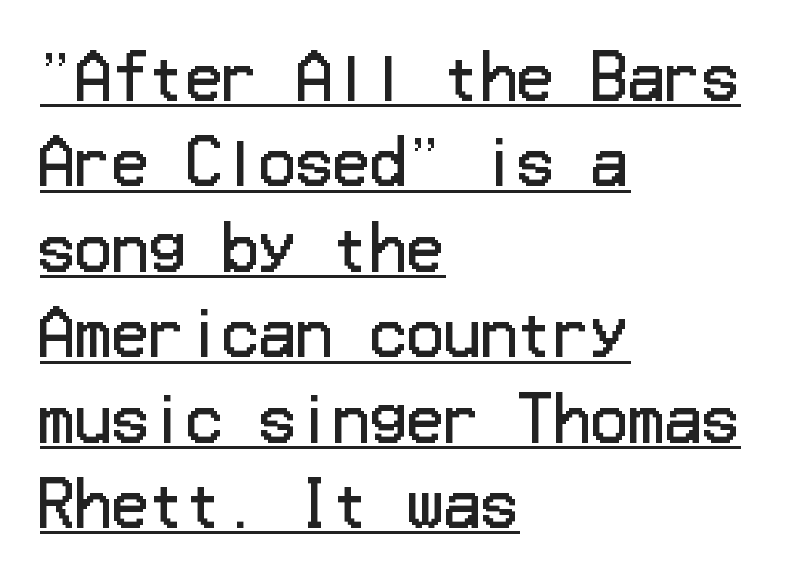
Q: Is the text bold? A: No.
Q: Is the text italic (slanted)? A: No, it is upright.
Q: Is the typeface a serif or a sans-serif typeface? A: Sans-serif.
Q: Is the text underlined? A: Yes.
Q: How is the paragraph aligned? A: Left-aligned.
Q: Is the spacing between letters normal or unusually wide? A: Normal.
Q: Is the spacing between lines tight, normal or loose? A: Normal.
Q: Width (condensed, normal, or wide)? A: Normal.
Q: Stroke contrast? A: Low.
Q: x-height? A: Medium.
